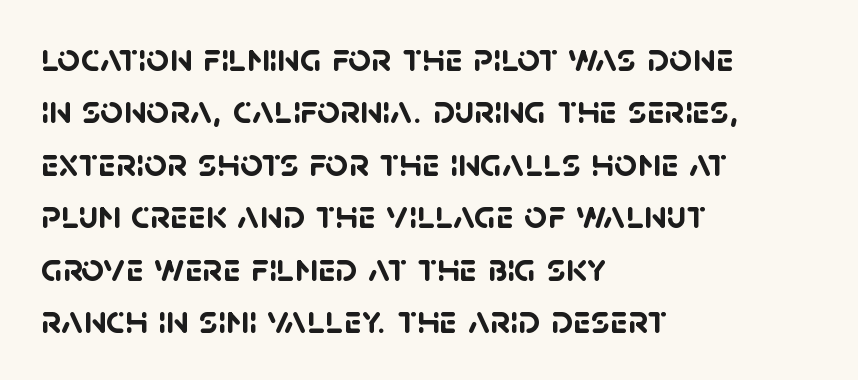
Q: Is the text bold? A: Yes.
Q: Is the typeface a serif or a sans-serif typeface? A: Sans-serif.
Q: Is the text underlined? A: No.
Q: How is the paragraph aligned? A: Left-aligned.
Q: Is the spacing between letters normal or unusually wide? A: Normal.
Q: Is the spacing between lines tight, normal or loose? A: Normal.
Q: Width (condensed, normal, or wide)? A: Normal.
Q: Stroke contrast? A: Low.
Q: x-height? A: Large.
Q: Monospaced? A: No.
